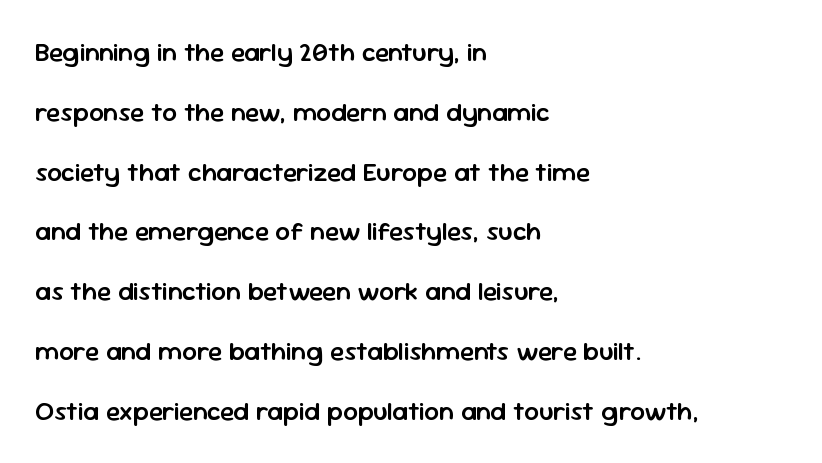
The image shows 26 px text type, upright; set left-aligned, loose line spacing (2.3x), normal letter spacing, not underlined.
